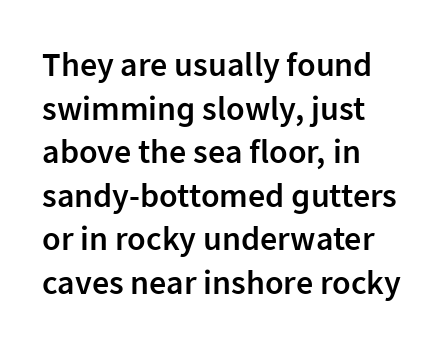
The image shows 34 px semibold sans-serif type, upright; set left-aligned, normal line spacing (1.28x), normal letter spacing, not underlined; low stroke contrast and a medium x-height.
